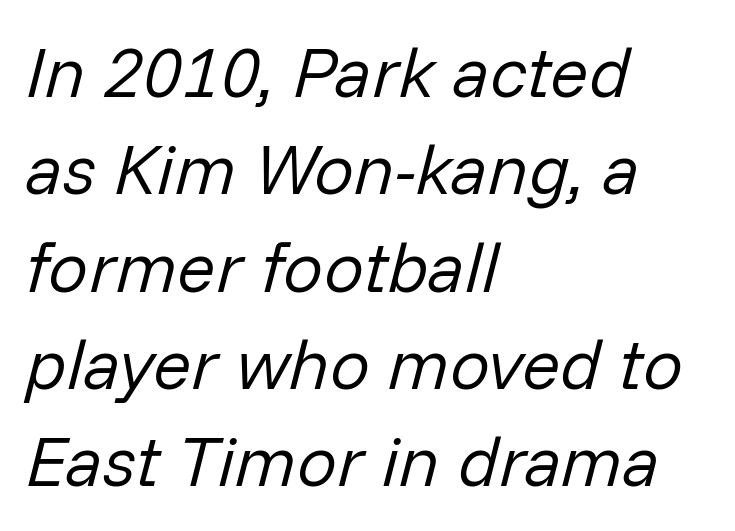
Nobody touched the tracking dial on this one. Characters are canted at an angle relative to the baseline's perpendicular. How would I describe the line gaps? Plain and ordinary. The passage shown is not bold in any degree. Every row of glyphs begins at an identical x-position on the left.
